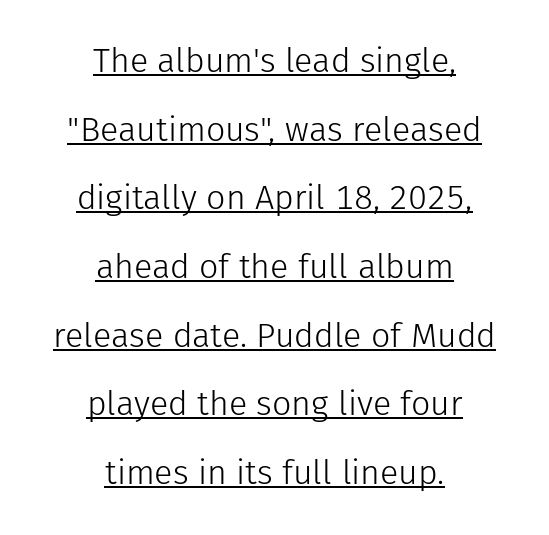
Q: Is the text bold? A: No.
Q: Is the text italic (slanted)? A: No, it is upright.
Q: Is the typeface a serif or a sans-serif typeface? A: Sans-serif.
Q: Is the text underlined? A: Yes.
Q: How is the paragraph aligned? A: Centered.
Q: Is the spacing between letters normal or unusually wide? A: Normal.
Q: Is the spacing between lines tight, normal or loose? A: Loose.
Q: Width (condensed, normal, or wide)? A: Normal.
Q: Stroke contrast? A: Low.
Q: x-height? A: Medium.
Q: Monospaced? A: No.
